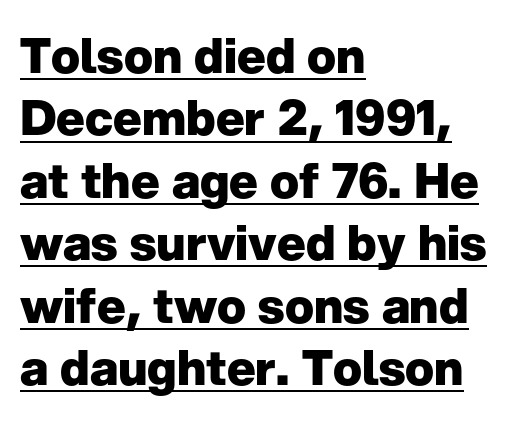
Honestly, the letter spacing is just normal — you wouldn't notice it. The lettering stays uniformly vertical, giving the passage a roman look. What's the leading like? Ordinary, nothing unusual. Somebody hit Ctrl+U on this one — the words are underlined.
